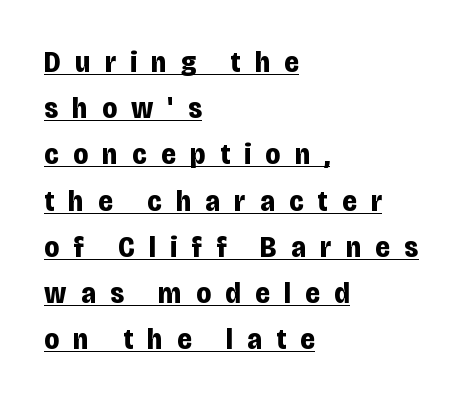
The lettering is marked with a stroke running underneath it. Its strokes are broad and dark, the hallmark of bold type. Each letter keeps its own natural width here, so spacing adapts to shape. Spacing between characters has been opened up far beyond the box default.
